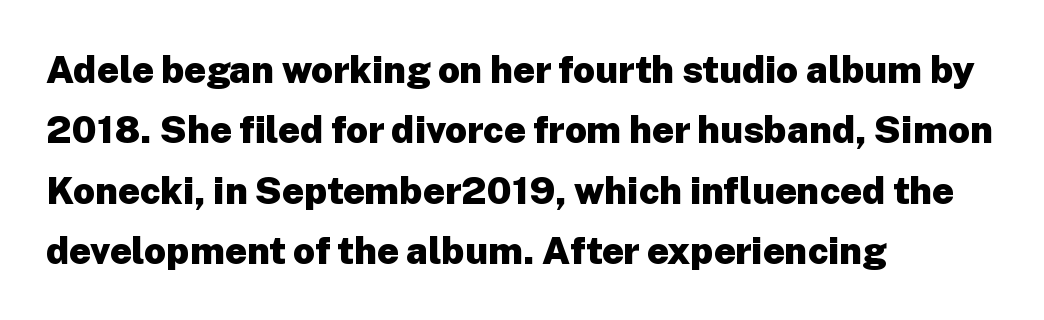
The image shows 38 px heavy sans-serif type, upright; set left-aligned, normal line spacing (1.59x), normal letter spacing, not underlined; low stroke contrast and a medium x-height.
